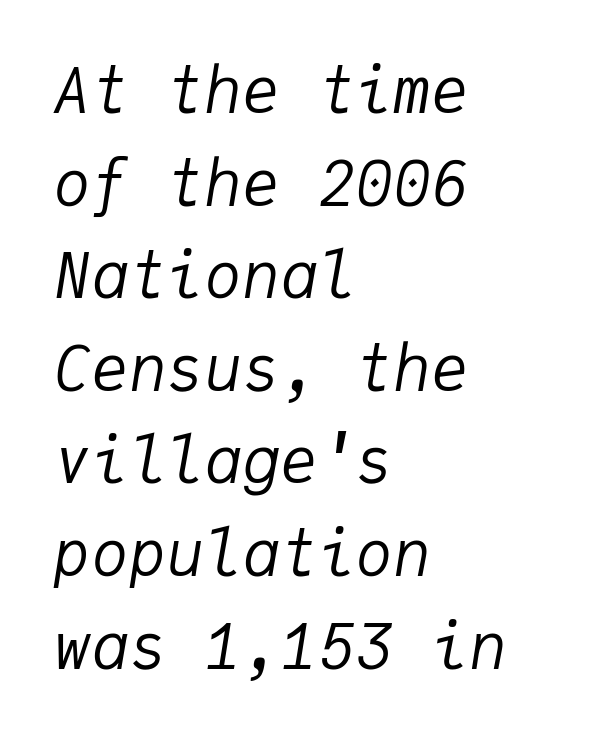
Posture: slanted. Compared with a centered layout, this one pins lines to the left instead. Honestly, the letter spacing is just normal — you wouldn't notice it. Line spacing here is normal. The face used here is monospaced, like something from a code editor.
